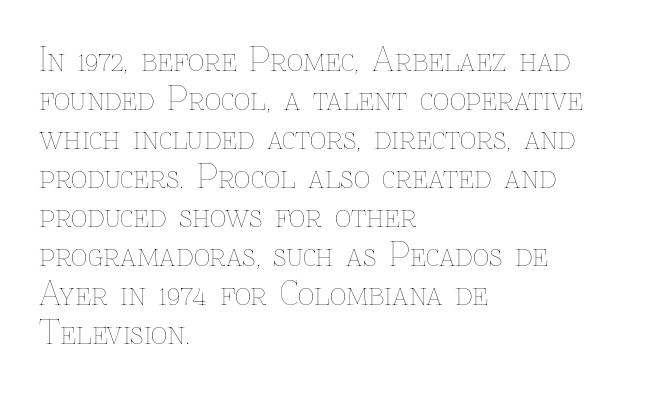
Q: Is the text bold? A: No.
Q: Is the text italic (slanted)? A: No, it is upright.
Q: Is the text underlined? A: No.
Q: How is the paragraph aligned? A: Left-aligned.
Q: Is the spacing between letters normal or unusually wide? A: Normal.
Q: Width (condensed, normal, or wide)? A: Normal.
Q: Stroke contrast? A: Low.
Q: x-height? A: Medium.
Q: Monospaced? A: No.
